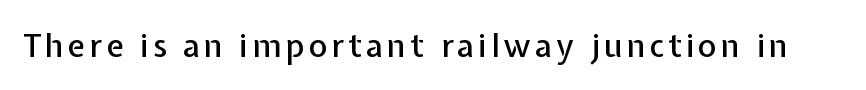
The gap between lines stays unmarked. In terms of posture, this sample is upright. The face used here is a sans, in the tradition of grotesques and geometrics. Do the characters align in a grid? No, the font is proportional.
